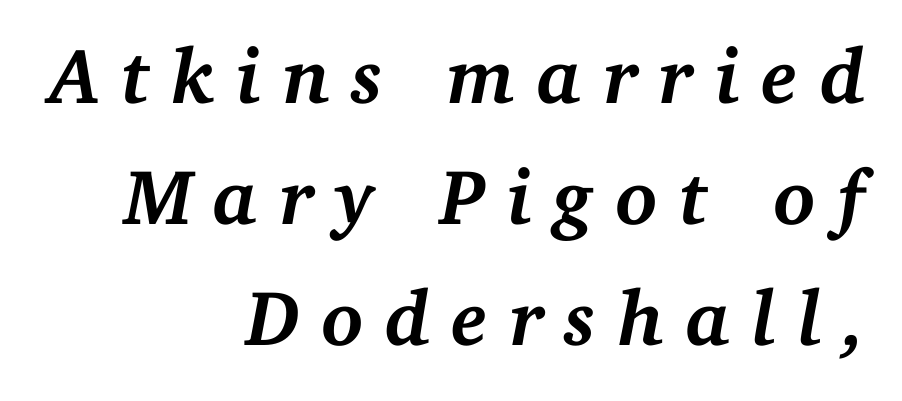
{"serif": "yes", "italic": "yes", "lean": "right", "slant_degrees": 11, "bold": "yes", "weight": "semibold", "width": "normal", "stroke_contrast": "medium", "x_height": "medium", "monospaced": "no", "underline": "no", "align": "right", "line_spacing": "normal", "line_spacing_ratio": 1.55, "letter_spacing": "wide", "letter_spacing_em": 0.27, "glyph_px": 78}
